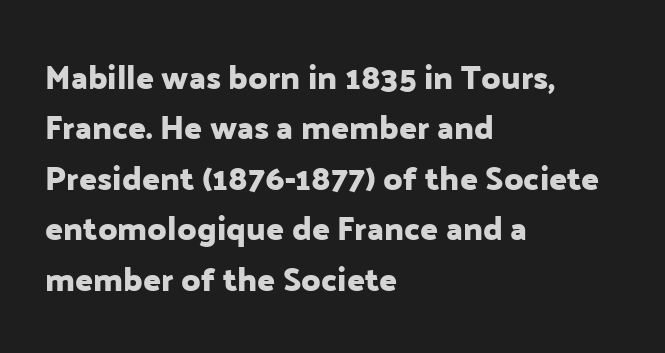
{"serif": "no", "italic": "no", "width": "normal", "stroke_contrast": "low", "x_height": "medium", "monospaced": "no", "underline": "no", "align": "left", "line_spacing": "normal", "line_spacing_ratio": 1.53, "letter_spacing": "normal", "letter_spacing_em": 0.0, "glyph_px": 33}
